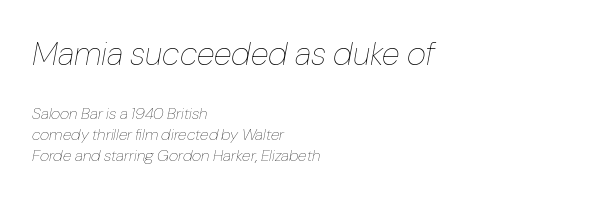
{"italic": "yes", "lean": "right", "slant_degrees": 10, "bold": "no", "weight": "thin", "width": "normal", "stroke_contrast": "low", "x_height": "medium", "monospaced": "no", "underline": "no", "align": "left", "line_spacing": "normal", "line_spacing_ratio": 1.34, "letter_spacing": "normal", "letter_spacing_em": 0.0, "larger_block": "first", "size_ratio": 2.06, "glyph_px": 33}
